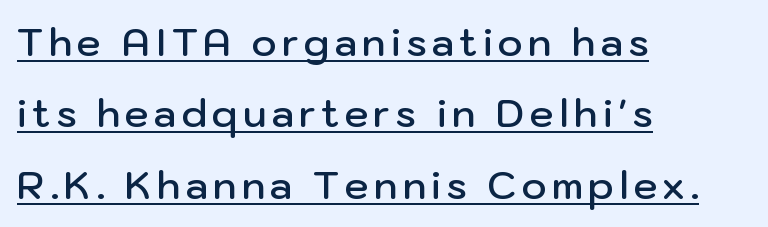
{"serif": "no", "italic": "no", "bold": "semi", "weight": "semibold", "width": "normal", "stroke_contrast": "low", "x_height": "medium", "monospaced": "no", "underline": "yes", "align": "left", "line_spacing_ratio": 1.88, "glyph_px": 38}
